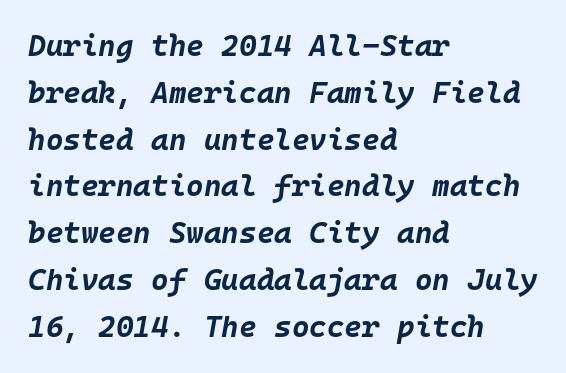
If you drew a line through each stem, it would be angled. Which margin do the lines hug? The left one — the right edge is uneven. Letters rest on an invisible, unmarked baseline. The face used here is rendered with its standard letterfit. Spacing verdict: monospaced, one width for all characters. Honestly, the row spacing looks completely unremarkable.
